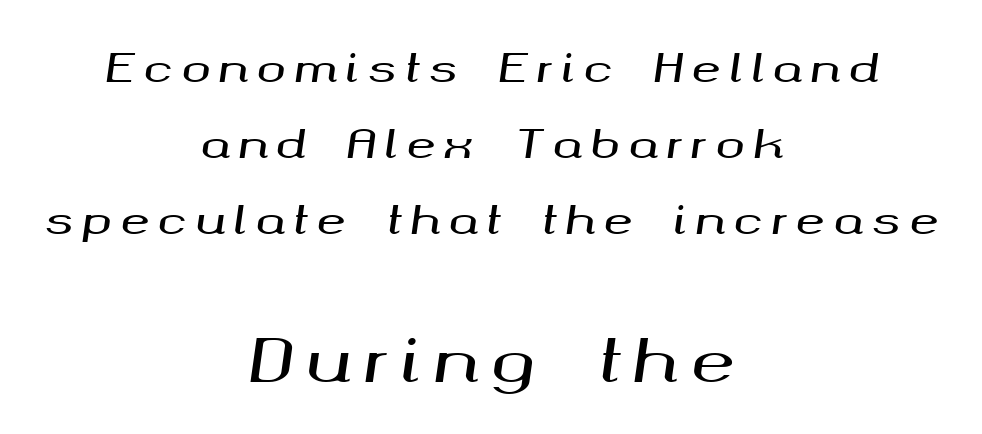
This rendering features lettering with no underline. Someone cranked the tracking dial way up on this one. Is this a fixed-width face? No — the glyphs have proportional, varying widths. Alignment: centered. There's an unmistakable incline to the writing here. Bigger letters appear in the bottom chunk; the top chunk is reduced.
